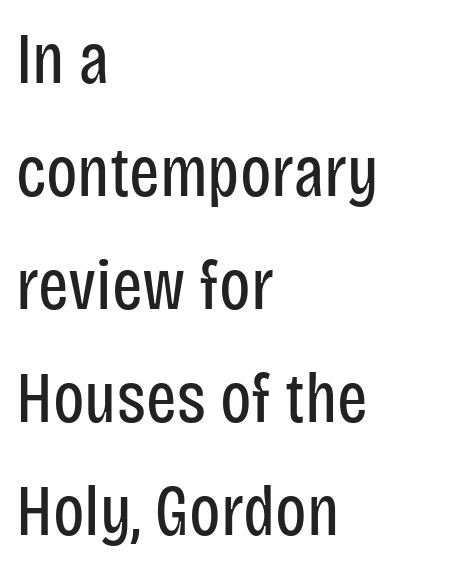
{"serif": "no", "italic": "no", "bold": "no", "weight": "regular", "width": "condensed", "stroke_contrast": "low", "x_height": "large", "monospaced": "no", "underline": "no", "align": "left", "line_spacing": "normal", "line_spacing_ratio": 1.57, "letter_spacing": "normal", "letter_spacing_em": 0.0, "glyph_px": 72}
